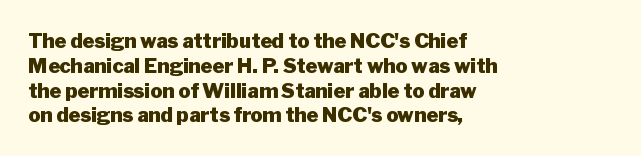
The image shows 20 px bold type, upright; set left-aligned, line spacing 1.24x, normal letter spacing, not underlined.
